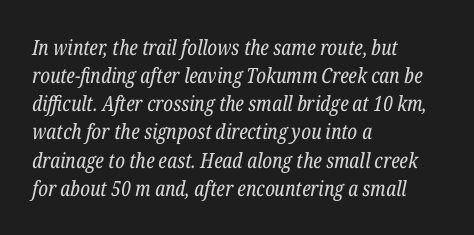
The image shows 21 px text type, italic (leaning right); set left-aligned, normal line spacing (1.34x), normal letter spacing, not underlined.
